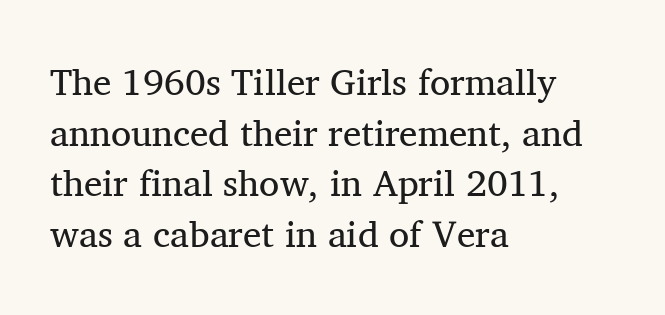
{"serif": "yes", "italic": "no", "bold": "no", "weight": "regular", "width": "normal", "stroke_contrast": "medium", "x_height": "medium", "monospaced": "no", "underline": "no", "align": "left", "line_spacing": "normal", "line_spacing_ratio": 1.37, "letter_spacing": "normal", "letter_spacing_em": 0.0, "glyph_px": 37}
